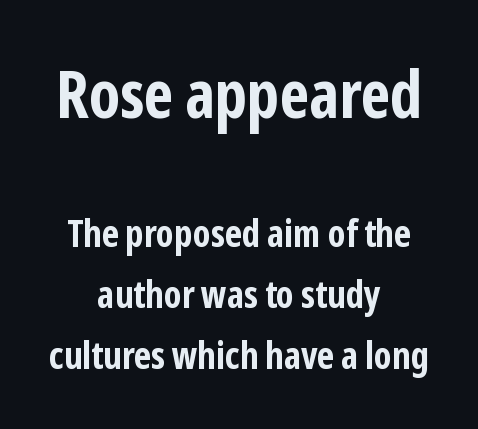
{"serif": "no", "italic": "no", "bold": "yes", "weight": "bold", "width": "condensed", "stroke_contrast": "low", "x_height": "medium", "monospaced": "no", "underline": "no", "align": "center", "line_spacing": "normal", "line_spacing_ratio": 1.61, "letter_spacing": "normal", "letter_spacing_em": 0.0, "larger_block": "first", "size_ratio": 1.74, "glyph_px": 66}
